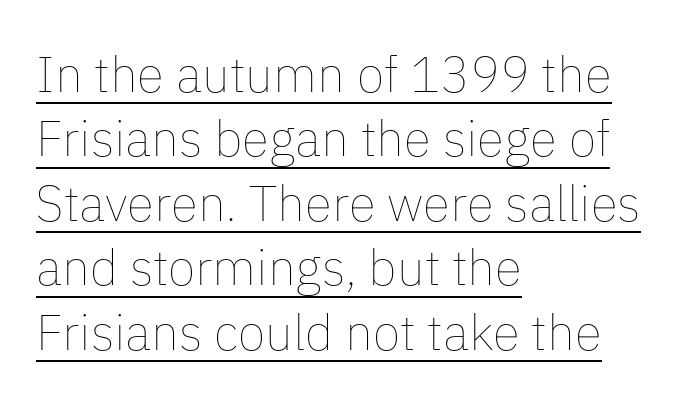
A typesetter would mark this as roman, not italic. Is this a fixed-width face? No — the glyphs have proportional, varying widths. This is not heavy type; no bold has been used. This rendering leaves character spacing at its baseline value. In CSS terms this would be text-align: left. Does a line run under the words? Yes, clearly.
